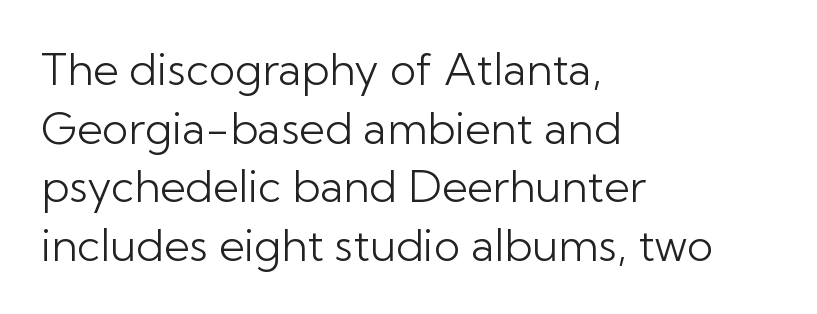
Q: Is the text bold? A: No.
Q: Is the text italic (slanted)? A: No, it is upright.
Q: Is the typeface a serif or a sans-serif typeface? A: Sans-serif.
Q: Is the text underlined? A: No.
Q: How is the paragraph aligned? A: Left-aligned.
Q: Is the spacing between letters normal or unusually wide? A: Normal.
Q: Is the spacing between lines tight, normal or loose? A: Normal.
Q: Width (condensed, normal, or wide)? A: Normal.
Q: Stroke contrast? A: Low.
Q: x-height? A: Medium.
Q: Monospaced? A: No.
